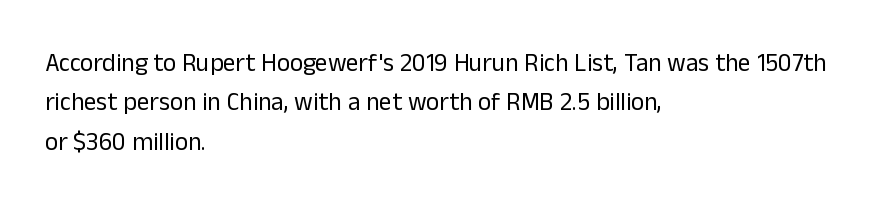
This block has exactly the height ordinary leading produces. Heft: none added — not bold. The face used here is rendered with its standard letterfit. Horizontally, the lines are justified to the leading edge only.
